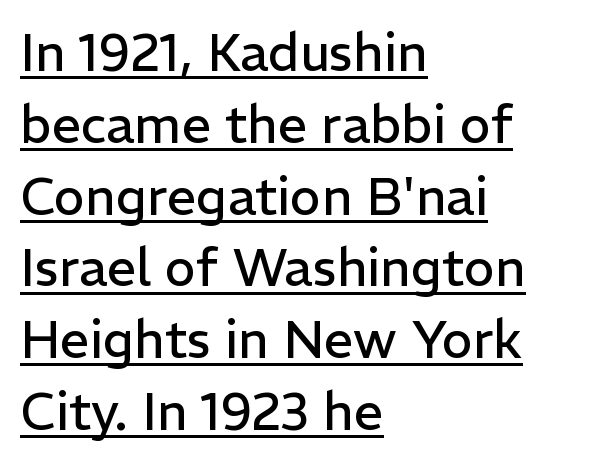
The image shows 52 px regular-weight sans-serif type, upright; set left-aligned, normal line spacing (1.38x), normal letter spacing, underlined; low stroke contrast and a medium x-height.
